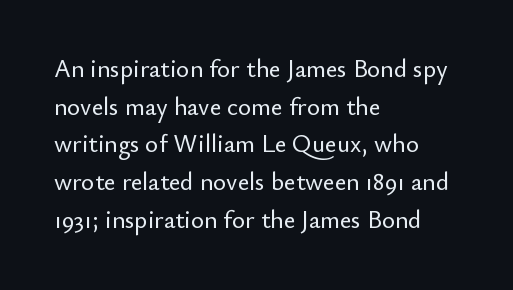
Descender tails drop into unmarked territory. If you drew a ruler down the left edge, every line would touch it. Nope, not italic — everything's standing straight. Successive baselines arrive at the customary interval. Tracking value appears to be zero — textbook default spacing.
